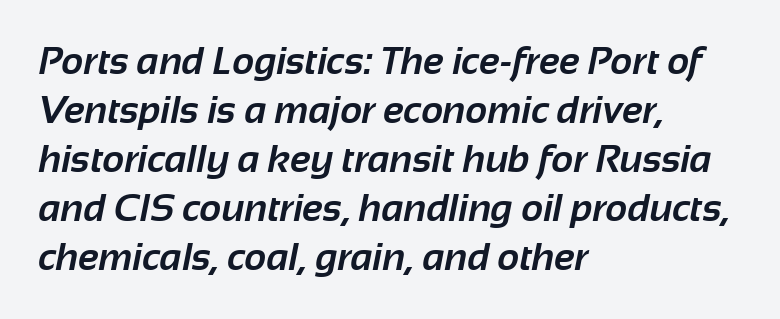
The image shows 38 px bold sans-serif type; set left-aligned, normal line spacing (1.29x), normal letter spacing, not underlined; low stroke contrast and a medium x-height.
